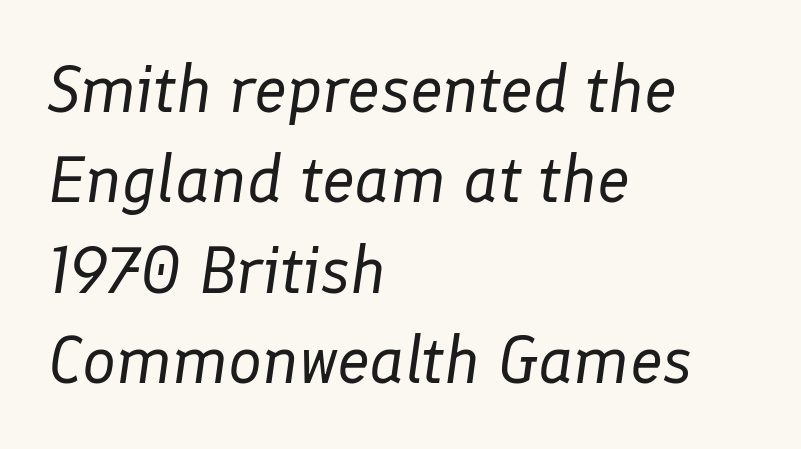
{"italic": "yes", "lean": "right", "slant_degrees": 8, "bold": "no", "weight": "regular", "width": "normal", "stroke_contrast": "low", "x_height": "medium", "monospaced": "no", "underline": "no", "align": "left", "line_spacing": "normal", "line_spacing_ratio": 1.35, "letter_spacing": "normal", "letter_spacing_em": 0.0, "glyph_px": 67}
